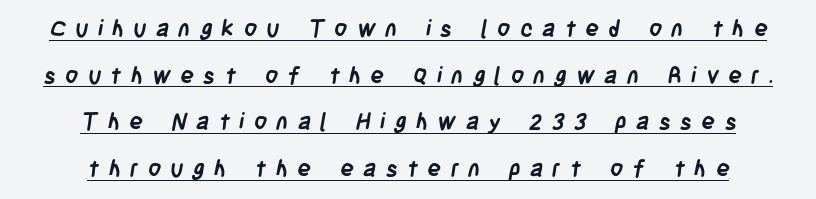
{"bold": "yes", "underline": "yes", "align": "center", "line_spacing": "loose", "line_spacing_ratio": 2.03, "letter_spacing": "wide", "letter_spacing_em": 0.4, "glyph_px": 23}
